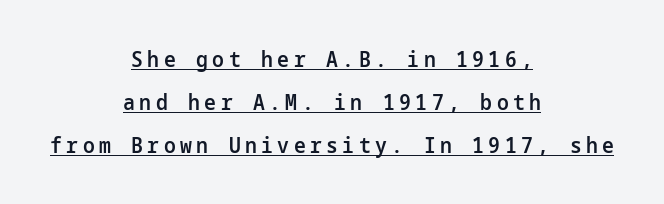
Is the type bold? Partly — it's a semibold, heavier than regular but not fully bold. The setting favours the middle, as headings and verse often do. Horizontal bands of white between lines are thick stripes. The sample's only ornament is a line tracing under the words. This is the regular roman posture of the typeface.
